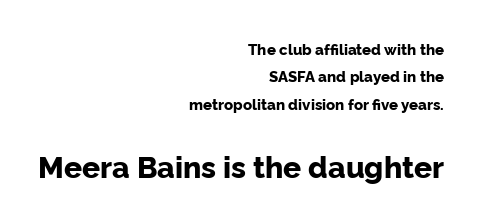
Q: Is the text bold? A: Yes.
Q: Is the text italic (slanted)? A: No, it is upright.
Q: Is the typeface a serif or a sans-serif typeface? A: Sans-serif.
Q: Is the text underlined? A: No.
Q: How is the paragraph aligned? A: Right-aligned.
Q: Is the spacing between letters normal or unusually wide? A: Normal.
Q: Which block of text is set in a larger size, the first (top) or the second (bottom)? A: The second (bottom) one.
Q: Width (condensed, normal, or wide)? A: Normal.
Q: Stroke contrast? A: Low.
Q: x-height? A: Medium.
Q: Monospaced? A: No.
